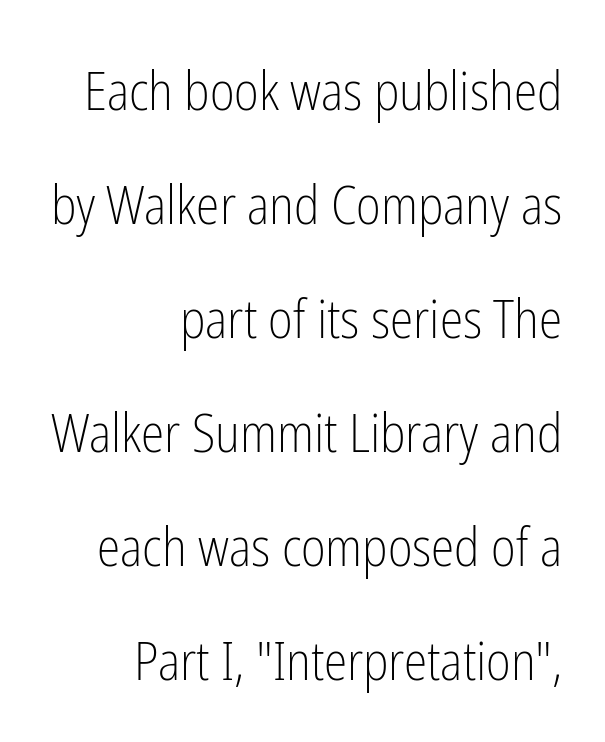
Q: Is the text bold? A: No.
Q: Is the text italic (slanted)? A: No, it is upright.
Q: Is the typeface a serif or a sans-serif typeface? A: Sans-serif.
Q: Is the text underlined? A: No.
Q: How is the paragraph aligned? A: Right-aligned.
Q: Is the spacing between letters normal or unusually wide? A: Normal.
Q: Is the spacing between lines tight, normal or loose? A: Loose.
Q: Width (condensed, normal, or wide)? A: Condensed.
Q: Stroke contrast? A: Low.
Q: x-height? A: Medium.
Q: Monospaced? A: No.
